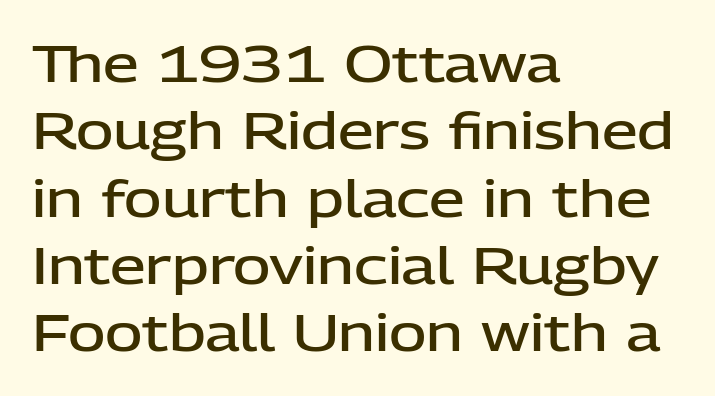
Q: Is the text bold? A: Semi-bold.
Q: Is the text italic (slanted)? A: No, it is upright.
Q: Is the typeface a serif or a sans-serif typeface? A: Sans-serif.
Q: Is the text underlined? A: No.
Q: How is the paragraph aligned? A: Left-aligned.
Q: Is the spacing between letters normal or unusually wide? A: Normal.
Q: Is the spacing between lines tight, normal or loose? A: Normal.
Q: Width (condensed, normal, or wide)? A: Normal.
Q: Stroke contrast? A: Low.
Q: x-height? A: Medium.
Q: Monospaced? A: No.
